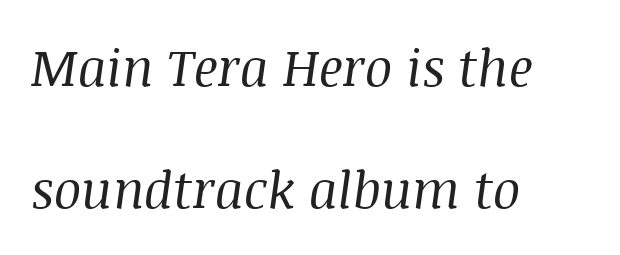
Q: Is the text bold? A: No.
Q: Is the text italic (slanted)? A: Yes, it leans right by about 8 degrees.
Q: Is the typeface a serif or a sans-serif typeface? A: Serif.
Q: Is the text underlined? A: No.
Q: How is the paragraph aligned? A: Left-aligned.
Q: Is the spacing between letters normal or unusually wide? A: Normal.
Q: Is the spacing between lines tight, normal or loose? A: Loose.
Q: Width (condensed, normal, or wide)? A: Normal.
Q: Stroke contrast? A: Medium.
Q: x-height? A: Large.
Q: Monospaced? A: No.
